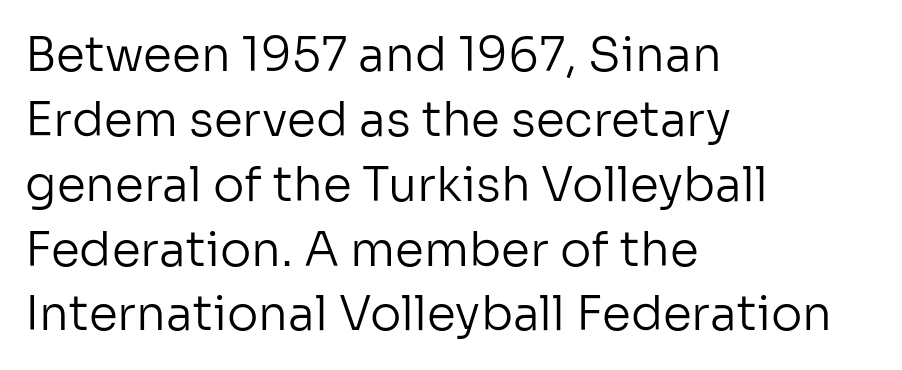
Q: Is the text bold? A: No.
Q: Is the text italic (slanted)? A: No, it is upright.
Q: Is the typeface a serif or a sans-serif typeface? A: Sans-serif.
Q: Is the text underlined? A: No.
Q: How is the paragraph aligned? A: Left-aligned.
Q: Is the spacing between letters normal or unusually wide? A: Normal.
Q: Is the spacing between lines tight, normal or loose? A: Normal.
Q: Width (condensed, normal, or wide)? A: Normal.
Q: Stroke contrast? A: Low.
Q: x-height? A: Medium.
Q: Monospaced? A: No.
